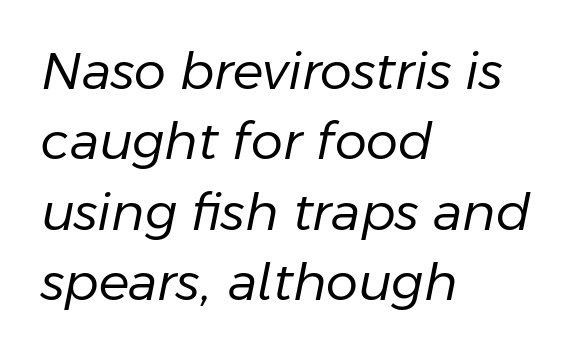
No chunkiness to these letters — they're not bold. In terms of posture, this sample is oblique. Whoever set this chose a conventional vertical rhythm. Glyph-to-glyph distance matches everyday printed text. Each letter keeps its own natural width here, so spacing adapts to shape.
